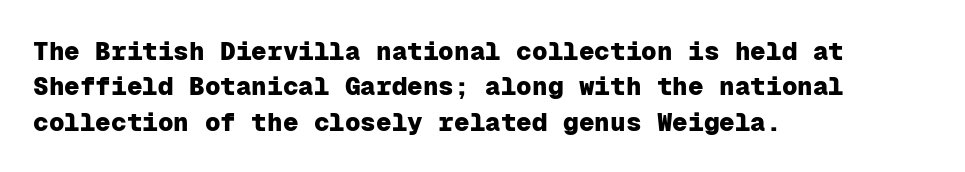
Q: Is the text bold? A: Yes.
Q: Is the text italic (slanted)? A: No, it is upright.
Q: Is the text underlined? A: No.
Q: How is the paragraph aligned? A: Left-aligned.
Q: Is the spacing between letters normal or unusually wide? A: Normal.
Q: Is the spacing between lines tight, normal or loose? A: Normal.
